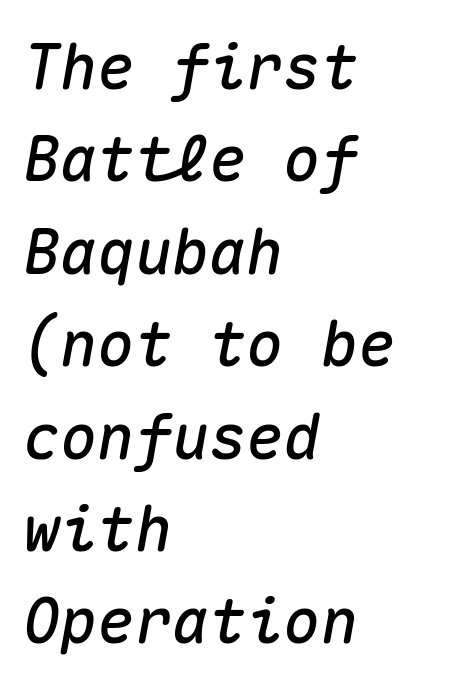
Q: Is the text italic (slanted)? A: Yes, it leans right by about 10 degrees.
Q: Is the text underlined? A: No.
Q: How is the paragraph aligned? A: Left-aligned.
Q: Is the spacing between letters normal or unusually wide? A: Normal.
Q: Is the spacing between lines tight, normal or loose? A: Normal.
Q: Width (condensed, normal, or wide)? A: Normal.
Q: Stroke contrast? A: Medium.
Q: x-height? A: Medium.
Q: Monospaced? A: Yes.
